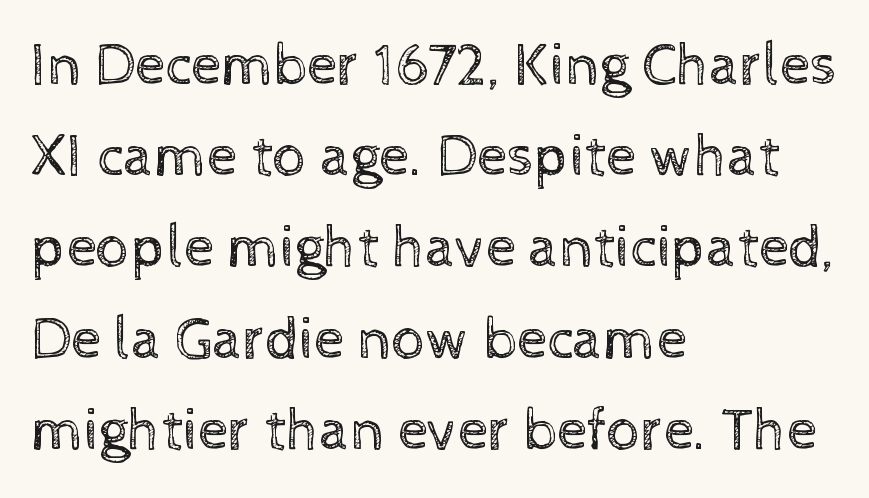
{"italic": "no", "bold": "no", "weight": "regular", "width": "normal", "x_height": "medium", "monospaced": "no", "underline": "no", "align": "left", "line_spacing": "normal", "line_spacing_ratio": 1.52, "letter_spacing": "normal", "letter_spacing_em": 0.0, "glyph_px": 60}
